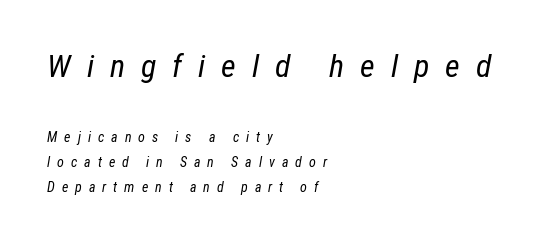
The image shows 32 px regular-weight, condensed type, italic (leaning right); set left-aligned, line spacing 1.77x, unusually wide letter spacing (+0.5 em), not underlined; the first (top) block is 2.29x larger; low stroke contrast and a medium x-height.
